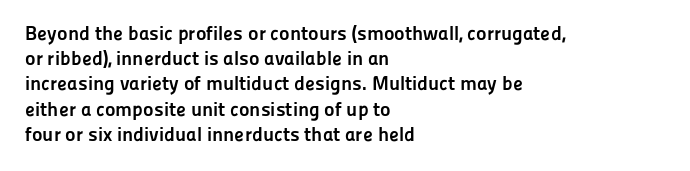
Q: Is the text bold? A: Yes.
Q: Is the text italic (slanted)? A: No, it is upright.
Q: Is the text underlined? A: No.
Q: How is the paragraph aligned? A: Left-aligned.
Q: Is the spacing between letters normal or unusually wide? A: Normal.
Q: Is the spacing between lines tight, normal or loose? A: Normal.
